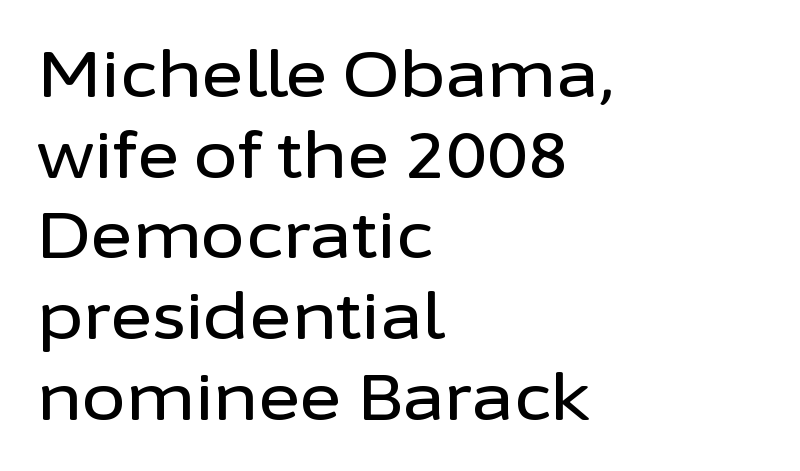
The image shows 64 px sans-serif type, upright; set left-aligned, normal line spacing (1.26x), normal letter spacing, not underlined; low stroke contrast and a medium x-height.
